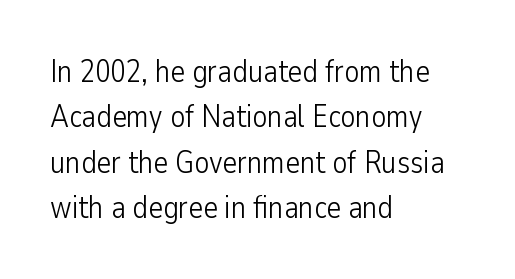
Q: Is the text bold? A: No.
Q: Is the text italic (slanted)? A: No, it is upright.
Q: Is the typeface a serif or a sans-serif typeface? A: Sans-serif.
Q: Is the text underlined? A: No.
Q: How is the paragraph aligned? A: Left-aligned.
Q: Is the spacing between letters normal or unusually wide? A: Normal.
Q: Is the spacing between lines tight, normal or loose? A: Normal.
Q: Width (condensed, normal, or wide)? A: Condensed.
Q: Stroke contrast? A: Low.
Q: x-height? A: Medium.
Q: Monospaced? A: No.
